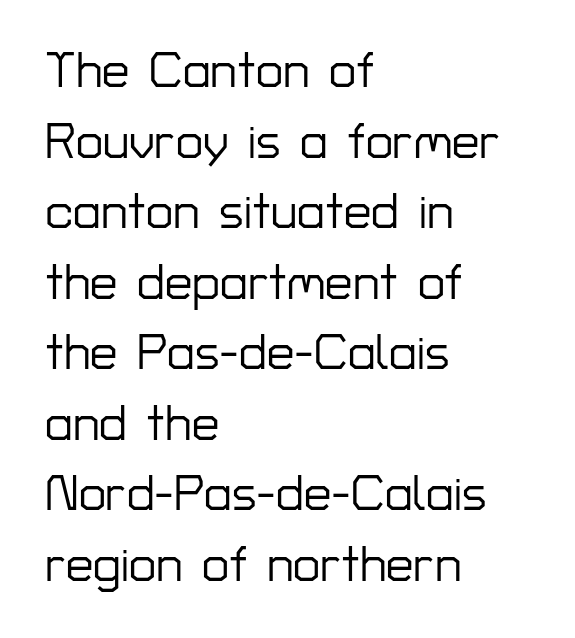
{"serif": "no", "italic": "no", "width": "normal", "stroke_contrast": "low", "x_height": "medium", "monospaced": "no", "underline": "no", "align": "left", "line_spacing": "normal", "line_spacing_ratio": 1.44, "letter_spacing": "normal", "letter_spacing_em": 0.0, "glyph_px": 49}
